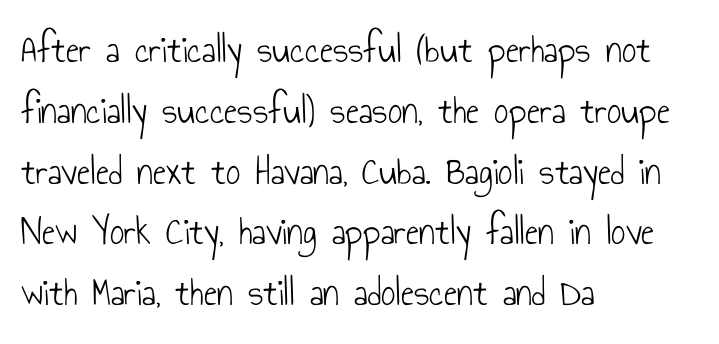
{"serif": "no", "italic": "no", "bold": "no", "weight": "light", "width": "condensed", "stroke_contrast": "low", "x_height": "small", "monospaced": "no", "underline": "no", "align": "left", "line_spacing": "normal", "line_spacing_ratio": 1.52, "letter_spacing": "normal", "letter_spacing_em": 0.0, "glyph_px": 40}
